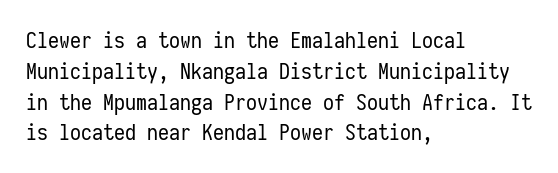
The image shows 22 px text type, upright; set left-aligned, normal line spacing (1.4x), normal letter spacing, not underlined.
